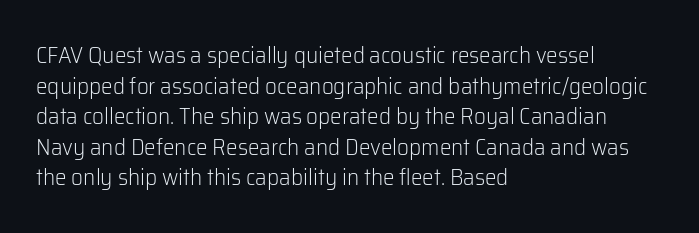
The image shows 23 px text type, upright; set left-aligned, normal line spacing (1.33x), normal letter spacing, not underlined.
